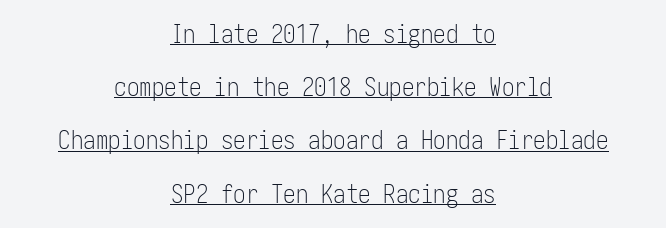
Weight: not bold — regular or lighter. Caption: multi-line text, centered on the measure. The words here are underlined. This sample uses plain, unmodified letter spacing. Nope, not italic — everything's standing straight.
